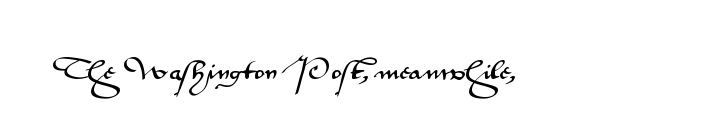
{"underline": "no", "letter_spacing": "normal", "letter_spacing_em": 0.0, "glyph_px": 22}
